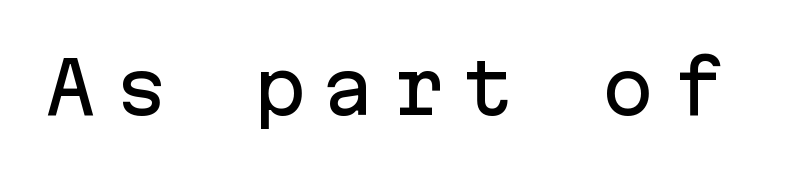
The letters stand upright; this is a roman face. Here the glyphs are tracked loosely, breaking word shapes into spaced letters. Here the designer chose a console-style face with uniform glyph widths. The letters carry no serifs — their stems end cleanly without finishing strokes.
